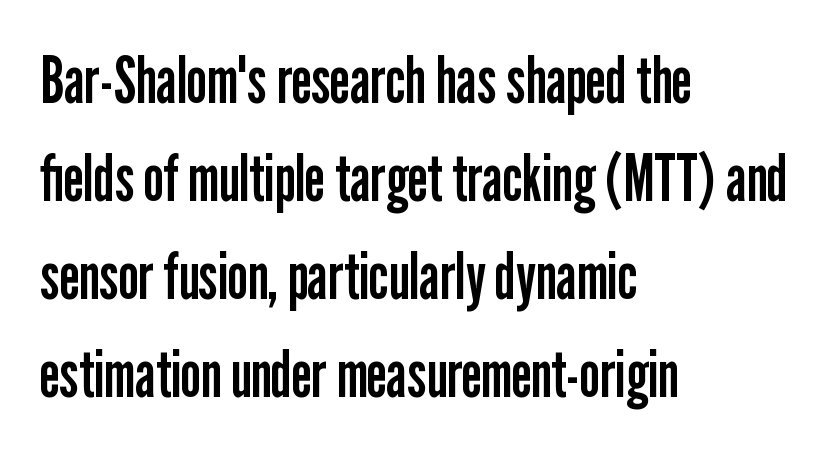
Do the letters lean? They stand straight. The passage is arranged the way most books set body copy — flush left. The passage shown is typed in a proportional face where columns would drift. Reading down the column, the eye jumps a familiar distance to each next line.
